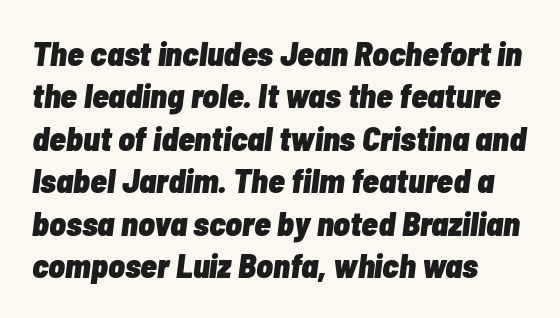
{"italic": "yes", "lean": "right", "slant_degrees": 7, "bold": "yes", "weight": "heavy", "width": "condensed", "stroke_contrast": "low", "x_height": "medium", "monospaced": "no", "underline": "no", "align": "left", "line_spacing": "normal", "line_spacing_ratio": 1.25, "letter_spacing": "normal", "letter_spacing_em": 0.0, "glyph_px": 34}
